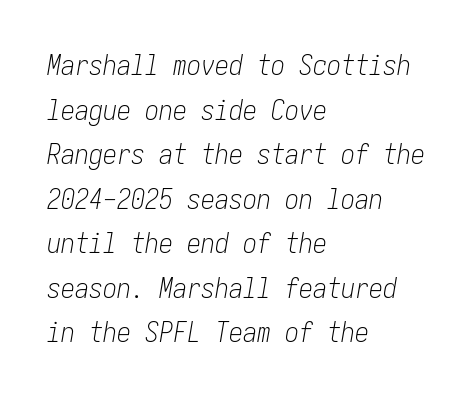
Q: Is the text bold? A: No.
Q: Is the text italic (slanted)? A: Yes, it leans right by about 10 degrees.
Q: Is the text underlined? A: No.
Q: How is the paragraph aligned? A: Left-aligned.
Q: Is the spacing between letters normal or unusually wide? A: Normal.
Q: Is the spacing between lines tight, normal or loose? A: Normal.
Q: Width (condensed, normal, or wide)? A: Condensed.
Q: Stroke contrast? A: Low.
Q: x-height? A: Medium.
